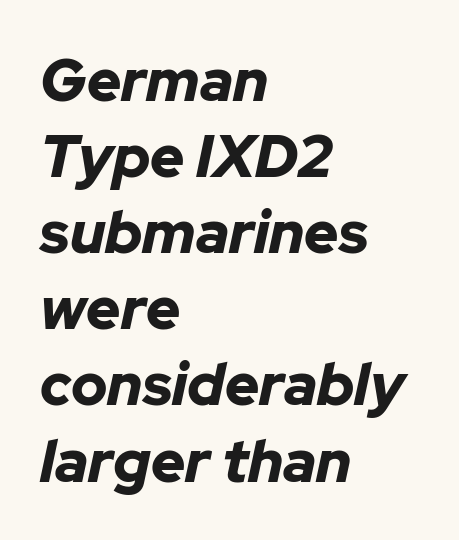
Q: Is the text bold? A: Yes.
Q: Is the text italic (slanted)? A: Yes, it leans right by about 12 degrees.
Q: Is the text underlined? A: No.
Q: How is the paragraph aligned? A: Left-aligned.
Q: Is the spacing between letters normal or unusually wide? A: Normal.
Q: Is the spacing between lines tight, normal or loose? A: Normal.
Q: Width (condensed, normal, or wide)? A: Normal.
Q: Stroke contrast? A: Low.
Q: x-height? A: Medium.
Q: Monospaced? A: No.
